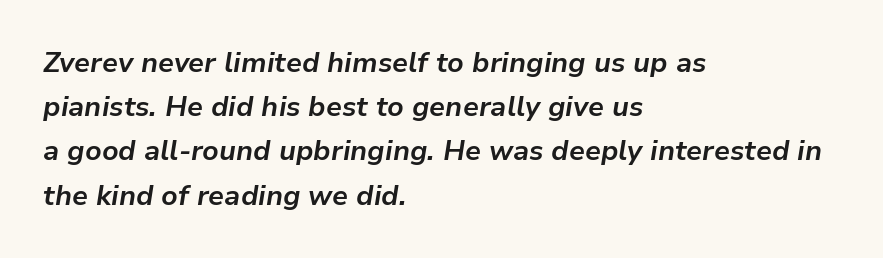
This rendering features lettering with no underline. The face used here has a pronounced slope to its letters. Each line starts at the same left margin while the right side varies. A typesetter would call this proportional, since set widths differ per character.
